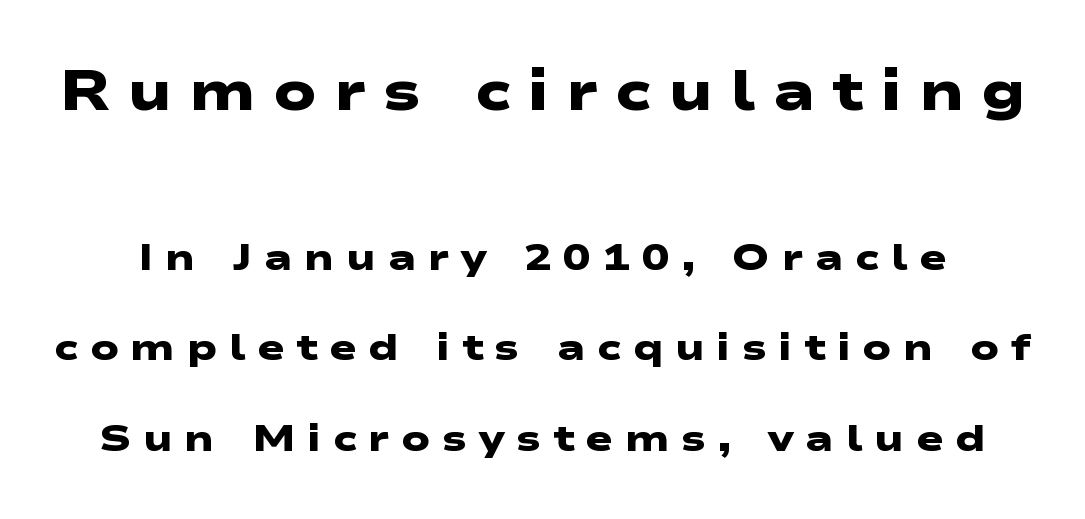
These lines have a slow, spaced-out rhythm from letter to letter. Typographic density is high because the face is bold. Each letter keeps its own natural width here, so spacing adapts to shape. A clean baseline with only descenders dipping below it.
